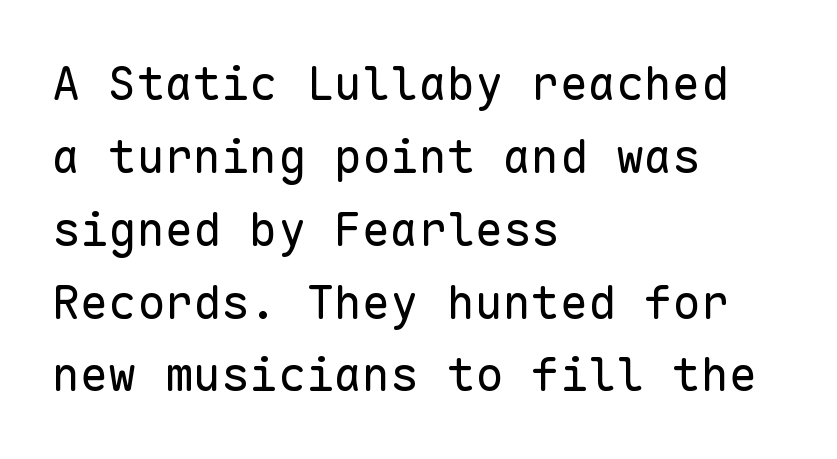
The image shows 47 px regular-weight sans-serif type, upright, monospaced; set left-aligned, normal line spacing (1.55x), normal letter spacing, not underlined; low stroke contrast and a medium x-height.
